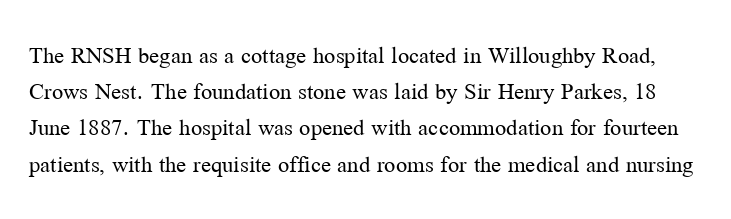
The image shows 25 px text type, upright; set normal line spacing (1.45x), normal letter spacing, not underlined.
